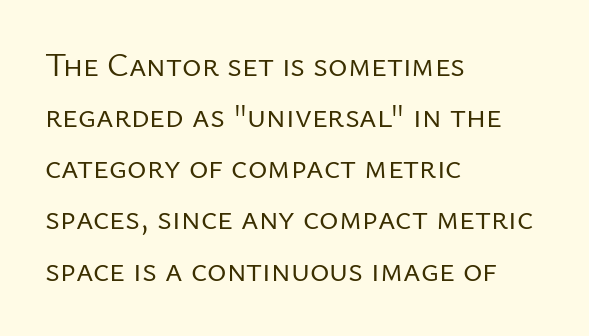
{"serif": "no", "italic": "no", "bold": "no", "weight": "regular", "width": "normal", "stroke_contrast": "low", "x_height": "medium", "monospaced": "no", "underline": "no", "align": "left", "line_spacing": "normal", "line_spacing_ratio": 1.55, "letter_spacing": "normal", "letter_spacing_em": 0.0, "glyph_px": 33}
